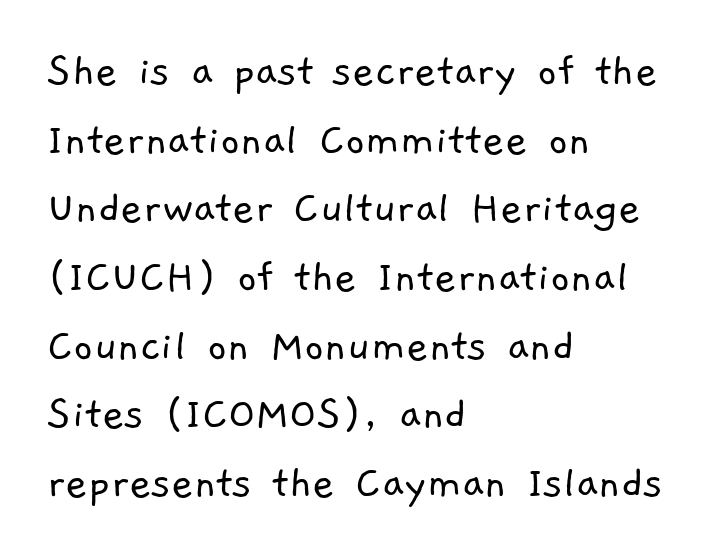
The typesetting does not lean heavy: it is not bold. Nobody touched the tracking dial on this one. The space between consecutive lines is moderate. The glyphs in this specimen are sans serif.
